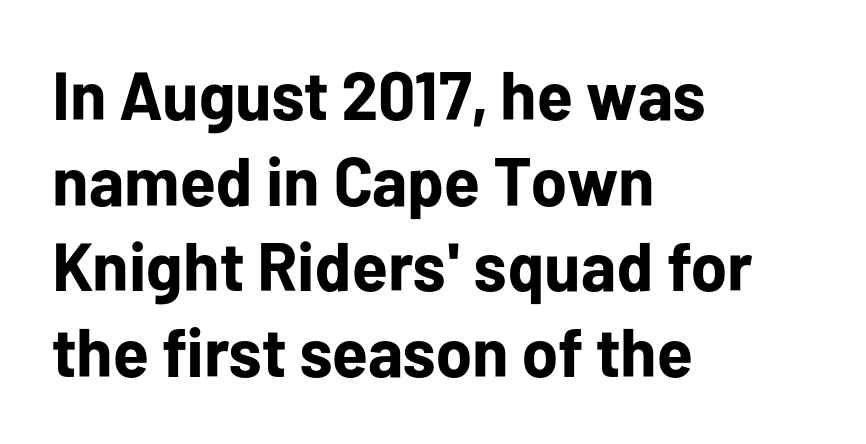
{"serif": "no", "italic": "no", "bold": "yes", "weight": "bold", "width": "normal", "stroke_contrast": "low", "x_height": "medium", "monospaced": "no", "underline": "no", "align": "left", "line_spacing": "normal", "line_spacing_ratio": 1.26, "letter_spacing": "normal", "letter_spacing_em": 0.0, "glyph_px": 68}
